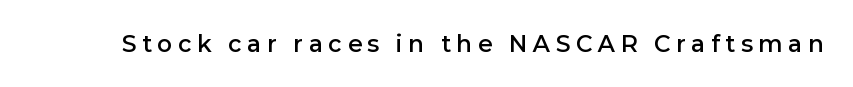
Q: Is the text bold? A: Semi-bold.
Q: Is the text italic (slanted)? A: No, it is upright.
Q: Is the text underlined? A: No.
Q: Is the spacing between letters normal or unusually wide? A: Unusually wide.
